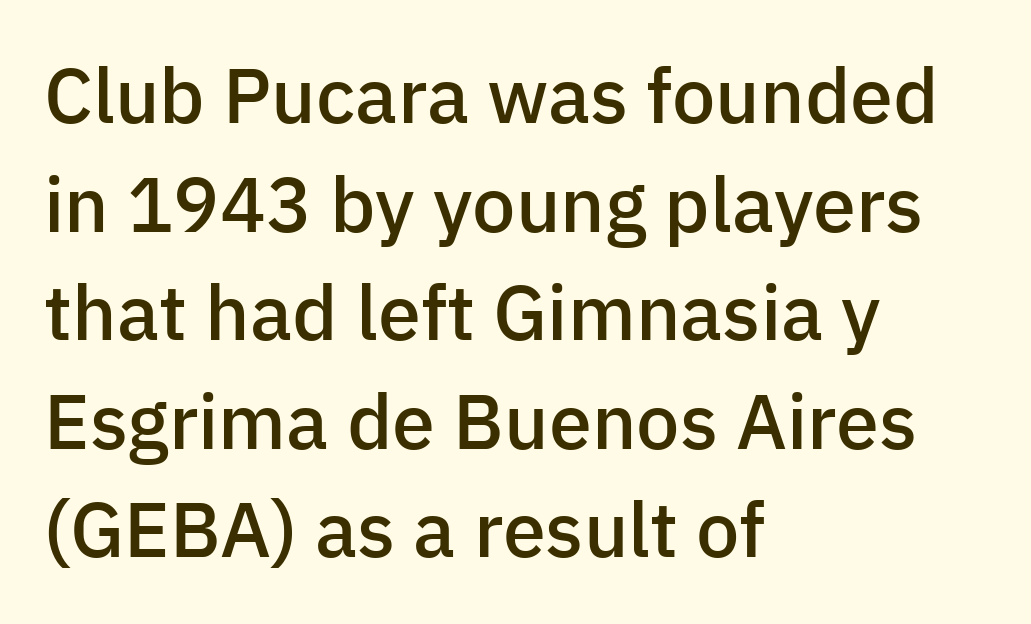
The image shows 77 px semibold sans-serif type, upright; set left-aligned, normal line spacing (1.41x), normal letter spacing, not underlined; low stroke contrast and a medium x-height.
